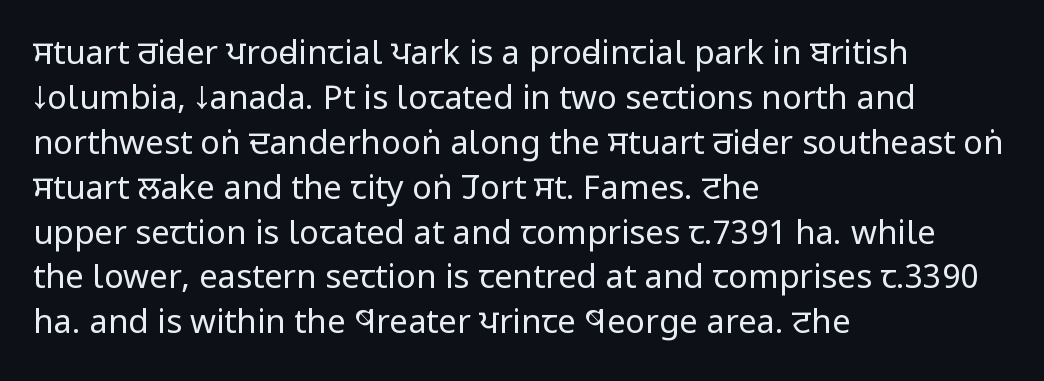
Q: Is the text bold? A: No.
Q: Is the text italic (slanted)? A: No, it is upright.
Q: Is the typeface a serif or a sans-serif typeface? A: Sans-serif.
Q: Is the text underlined? A: No.
Q: How is the paragraph aligned? A: Left-aligned.
Q: Is the spacing between letters normal or unusually wide? A: Normal.
Q: Is the spacing between lines tight, normal or loose? A: Normal.
Q: Width (condensed, normal, or wide)? A: Condensed.
Q: Stroke contrast? A: Low.
Q: x-height? A: Large.
Q: Monospaced? A: No.
